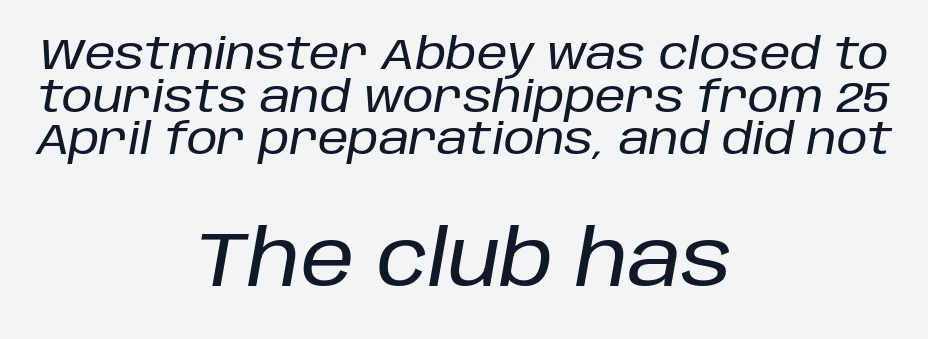
{"italic": "yes", "lean": "right", "slant_degrees": 10, "width": "normal", "stroke_contrast": "low", "x_height": "large", "monospaced": "no", "underline": "no", "align": "center", "line_spacing": "tight", "line_spacing_ratio": 0.97, "letter_spacing": "normal", "letter_spacing_em": 0.0, "larger_block": "second", "size_ratio": 1.75, "glyph_px": 77}
